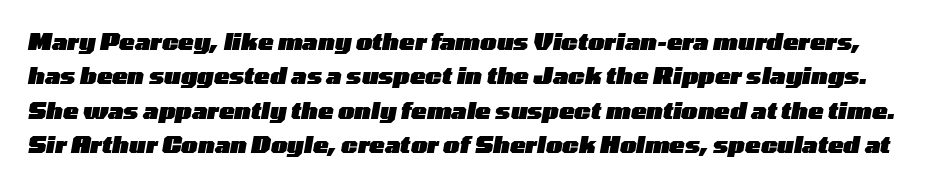
The image shows 23 px bold type, italic (leaning right); set normal line spacing (1.49x), normal letter spacing, not underlined.
